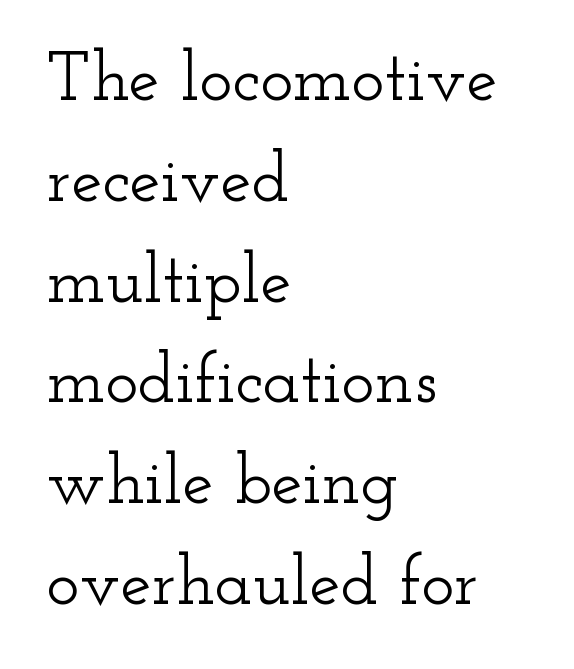
Interline gaps are of average width in this sample. Varying glyph widths throughout — classic text-font behaviour. The rag falls on the right side of this text block. You could call the tracking neutral — neither tight nor loose. Every stem runs plumb, perpendicular to the baseline. Is this a sans? No — the strokes have serifs.
